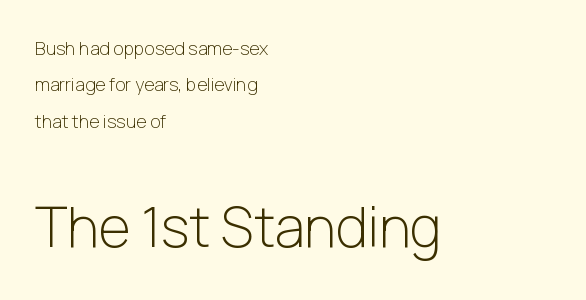
{"serif": "no", "italic": "no", "bold": "no", "weight": "light", "width": "normal", "stroke_contrast": "low", "x_height": "medium", "monospaced": "no", "underline": "no", "align": "left", "line_spacing": "loose", "line_spacing_ratio": 2.02, "letter_spacing": "normal", "letter_spacing_em": 0.0, "larger_block": "second", "size_ratio": 3.06, "glyph_px": 55}
